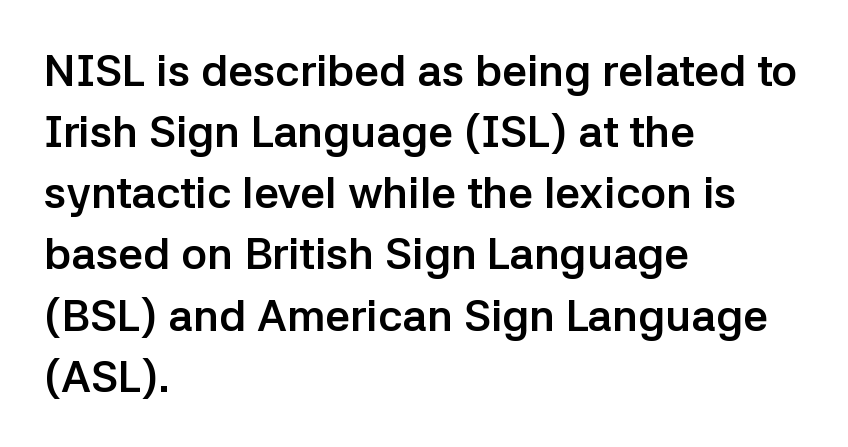
The tracking reads as untouched default to a designer's eye. This sample has the flowing, uneven cadence of proportional lettering. Check under the words: just untouched page. Every row of glyphs begins at an identical x-position on the left.
